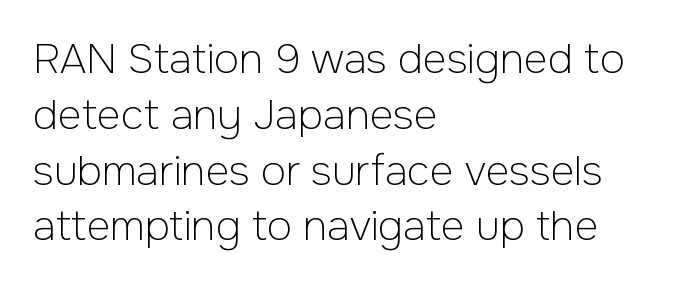
Q: Is the text bold? A: No.
Q: Is the text italic (slanted)? A: No, it is upright.
Q: Is the typeface a serif or a sans-serif typeface? A: Sans-serif.
Q: Is the text underlined? A: No.
Q: How is the paragraph aligned? A: Left-aligned.
Q: Is the spacing between letters normal or unusually wide? A: Normal.
Q: Is the spacing between lines tight, normal or loose? A: Normal.
Q: Width (condensed, normal, or wide)? A: Normal.
Q: Stroke contrast? A: Low.
Q: x-height? A: Medium.
Q: Monospaced? A: No.
